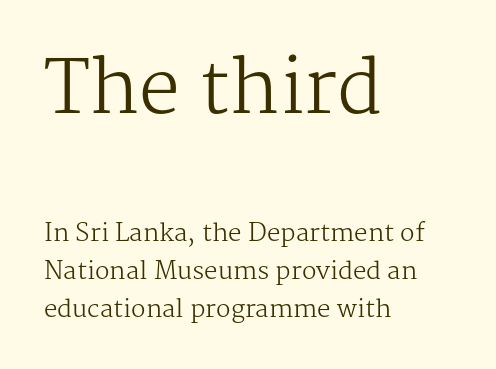
{"serif": "yes", "italic": "no", "bold": "no", "weight": "regular", "width": "normal", "stroke_contrast": "medium", "x_height": "medium", "monospaced": "no", "underline": "no", "align": "left", "line_spacing": "normal", "line_spacing_ratio": 1.58, "letter_spacing": "normal", "letter_spacing_em": 0.0, "larger_block": "first", "size_ratio": 3.04, "glyph_px": 73}
